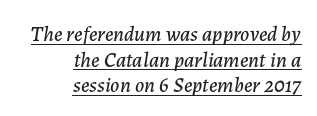
Q: Is the text italic (slanted)? A: Yes, it leans right by about 7 degrees.
Q: Is the text underlined? A: Yes.
Q: How is the paragraph aligned? A: Right-aligned.
Q: Is the spacing between letters normal or unusually wide? A: Normal.
